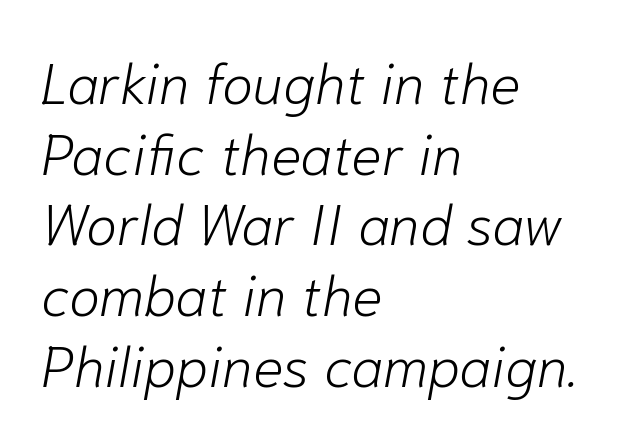
The image shows 57 px light type, italic (leaning right); set left-aligned, line spacing 1.24x, normal letter spacing, not underlined; low stroke contrast and a medium x-height.
